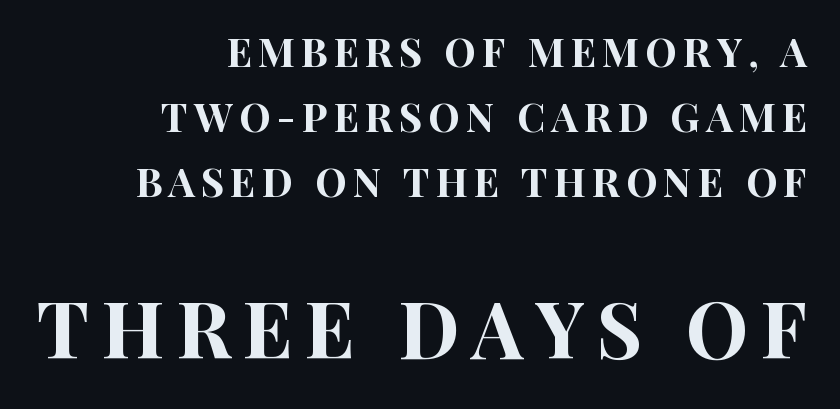
Q: Is the text italic (slanted)? A: No, it is upright.
Q: Is the typeface a serif or a sans-serif typeface? A: Sans-serif.
Q: Is the text underlined? A: No.
Q: How is the paragraph aligned? A: Right-aligned.
Q: Is the spacing between lines tight, normal or loose? A: Normal.
Q: Which block of text is set in a larger size, the first (top) or the second (bottom)? A: The second (bottom) one.
Q: Width (condensed, normal, or wide)? A: Condensed.
Q: Stroke contrast? A: High.
Q: x-height? A: Large.
Q: Monospaced? A: No.
